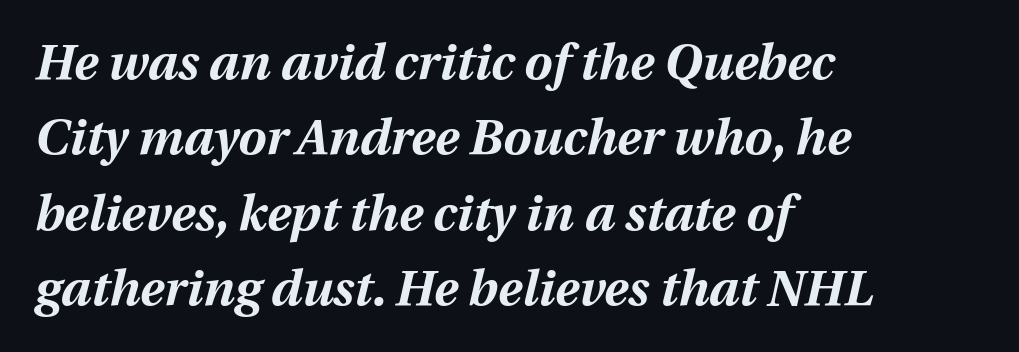
The passage shown is typed in a proportional face where columns would drift. Set as a true bold cut, around the 700 mark. The leading is moderate, giving the passage an even texture. Descenders are the only things crossing below the line. The typography opts for an oblique posture over an upright one. The lines in this sample share a left origin and differ only in where they stop.
